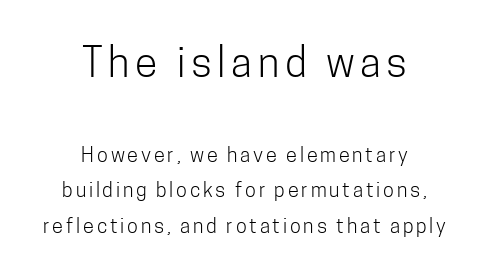
The strokes carry an ordinary text weight at most. No word sits above an underline. A typesetter would mark this as roman, not italic. The rendering shrinks the type as you move from the upper chunk to the lower. The rendering shows plain stroke endings on the letterforms — a sans-serif design.
